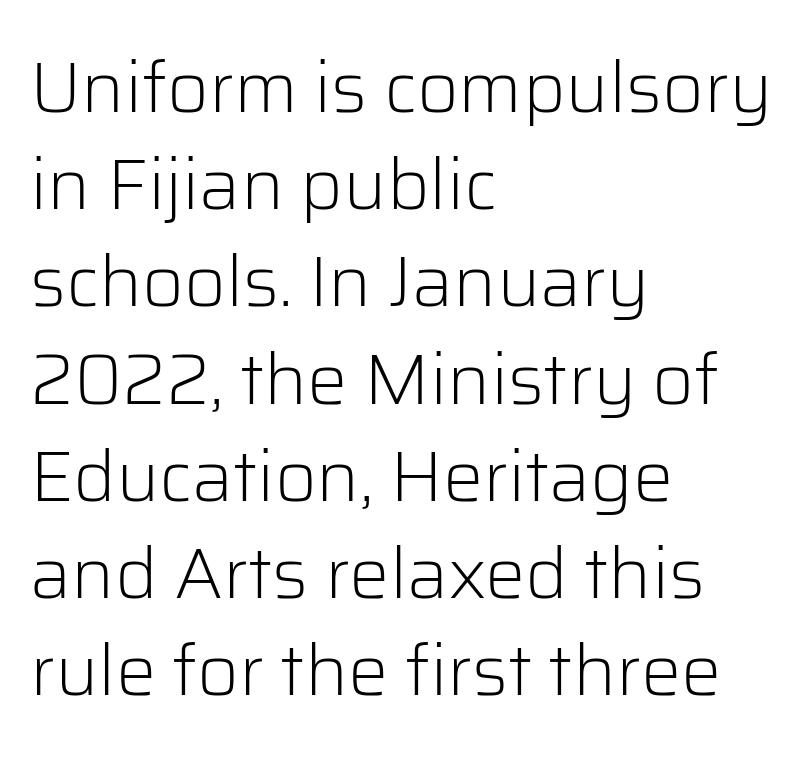
{"serif": "no", "italic": "no", "bold": "no", "weight": "light", "width": "normal", "stroke_contrast": "low", "x_height": "medium", "monospaced": "no", "underline": "no", "align": "left", "line_spacing": "normal", "line_spacing_ratio": 1.35, "letter_spacing": "normal", "letter_spacing_em": 0.0, "glyph_px": 72}
